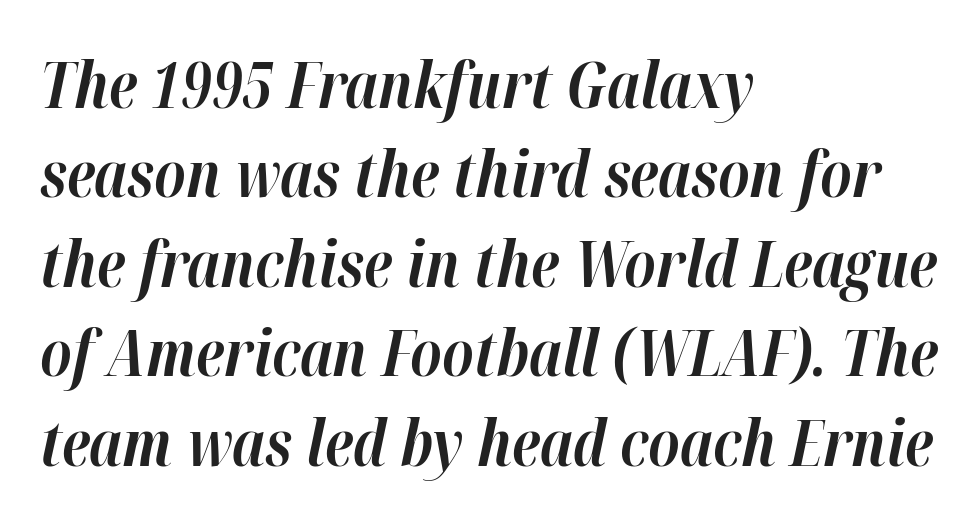
Q: Is the text bold? A: Yes.
Q: Is the text italic (slanted)? A: Yes, it leans right by about 12 degrees.
Q: Is the text underlined? A: No.
Q: How is the paragraph aligned? A: Left-aligned.
Q: Is the spacing between letters normal or unusually wide? A: Normal.
Q: Is the spacing between lines tight, normal or loose? A: Normal.
Q: Width (condensed, normal, or wide)? A: Normal.
Q: Stroke contrast? A: High.
Q: x-height? A: Medium.
Q: Monospaced? A: No.
